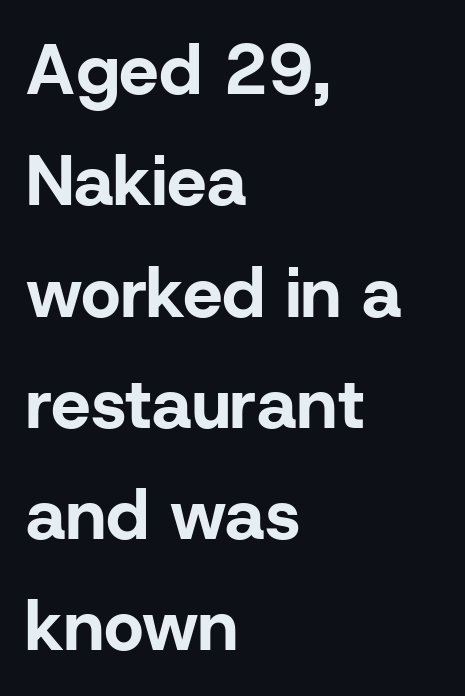
The image shows 70 px bold sans-serif type, upright; set left-aligned, normal line spacing (1.59x), normal letter spacing, not underlined; low stroke contrast and a medium x-height.
